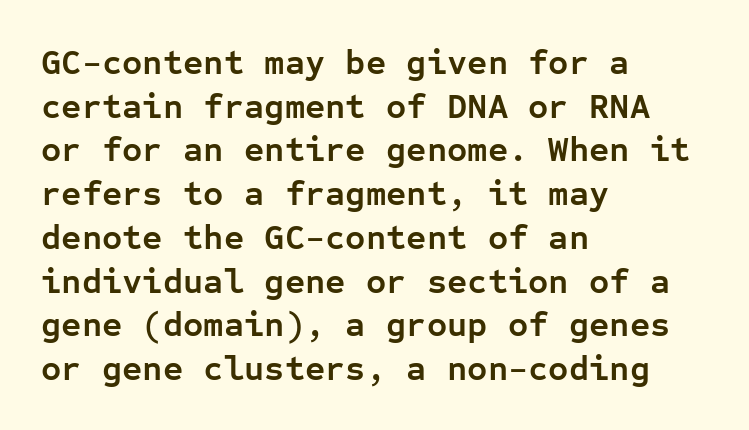
Q: Is the text bold? A: Yes.
Q: Is the text italic (slanted)? A: No, it is upright.
Q: Is the typeface a serif or a sans-serif typeface? A: Sans-serif.
Q: Is the text underlined? A: No.
Q: How is the paragraph aligned? A: Left-aligned.
Q: Is the spacing between letters normal or unusually wide? A: Normal.
Q: Is the spacing between lines tight, normal or loose? A: Normal.
Q: Width (condensed, normal, or wide)? A: Normal.
Q: Stroke contrast? A: Low.
Q: x-height? A: Medium.
Q: Monospaced? A: Yes.
